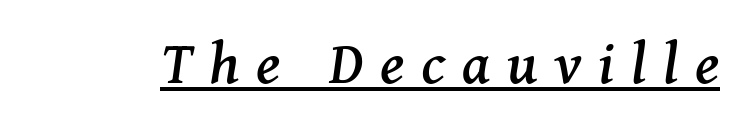
The passage shown has open, widely tracked lettering throughout. Yep, those are serifs on the letters. Think of a printed novel: that variable character pitch is what you see here. Honestly, the underline is the first thing you notice here.
